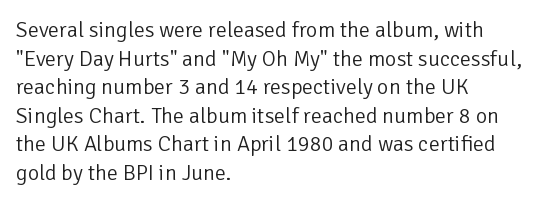
The image shows 22 px text type, upright; set left-aligned, normal line spacing (1.3x), normal letter spacing, not underlined.
